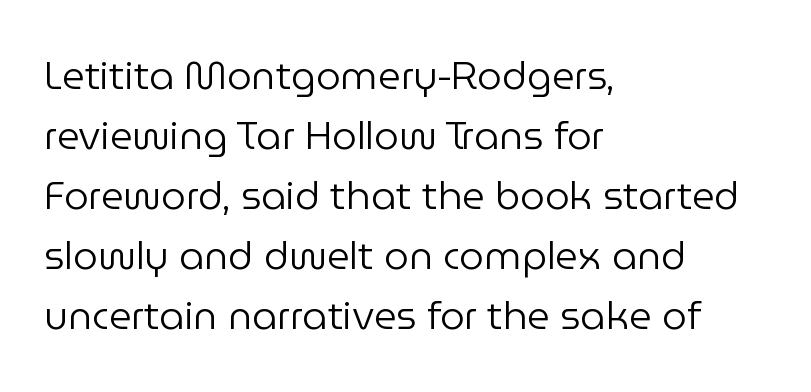
{"serif": "no", "italic": "no", "bold": "no", "weight": "regular", "width": "normal", "stroke_contrast": "low", "x_height": "medium", "monospaced": "no", "underline": "no", "align": "left", "line_spacing": "normal", "line_spacing_ratio": 1.54, "letter_spacing": "normal", "letter_spacing_em": 0.0, "glyph_px": 39}
